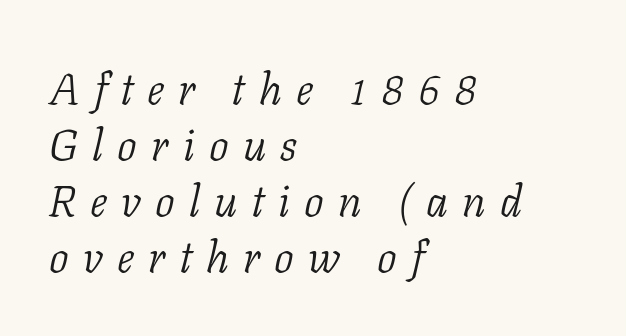
Q: Is the text bold? A: No.
Q: Is the text italic (slanted)? A: Yes, it leans right by about 11 degrees.
Q: Is the typeface a serif or a sans-serif typeface? A: Serif.
Q: Is the text underlined? A: No.
Q: How is the paragraph aligned? A: Left-aligned.
Q: Is the spacing between letters normal or unusually wide? A: Unusually wide.
Q: Is the spacing between lines tight, normal or loose? A: Normal.
Q: Width (condensed, normal, or wide)? A: Normal.
Q: Stroke contrast? A: Low.
Q: x-height? A: Medium.
Q: Monospaced? A: No.
